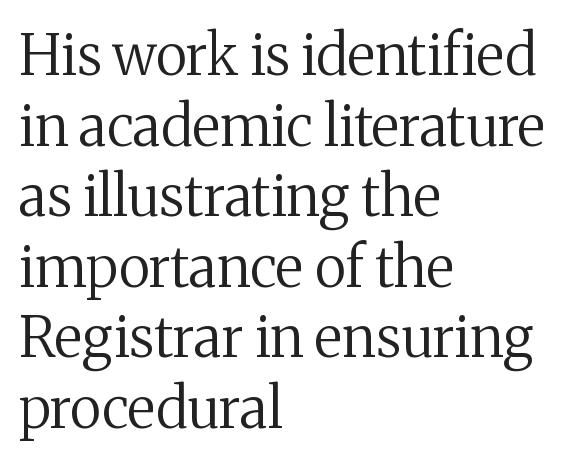
{"serif": "yes", "italic": "no", "bold": "no", "weight": "regular", "width": "normal", "stroke_contrast": "medium", "x_height": "medium", "monospaced": "no", "underline": "no", "align": "left", "line_spacing": "normal", "line_spacing_ratio": 1.26, "letter_spacing": "normal", "letter_spacing_em": 0.0, "glyph_px": 56}
